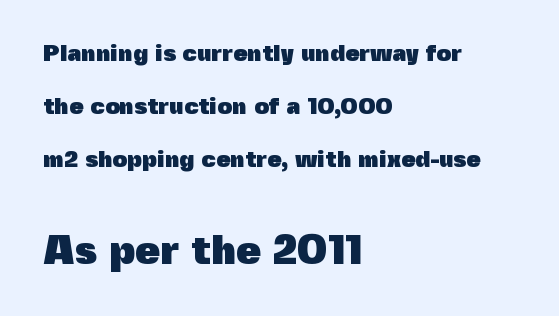
Q: Is the text bold? A: Yes.
Q: Is the text italic (slanted)? A: No, it is upright.
Q: Is the typeface a serif or a sans-serif typeface? A: Sans-serif.
Q: Is the text underlined? A: No.
Q: How is the paragraph aligned? A: Left-aligned.
Q: Is the spacing between letters normal or unusually wide? A: Normal.
Q: Is the spacing between lines tight, normal or loose? A: Loose.
Q: Which block of text is set in a larger size, the first (top) or the second (bottom)? A: The second (bottom) one.
Q: Width (condensed, normal, or wide)? A: Normal.
Q: x-height? A: Medium.
Q: Monospaced? A: No.
